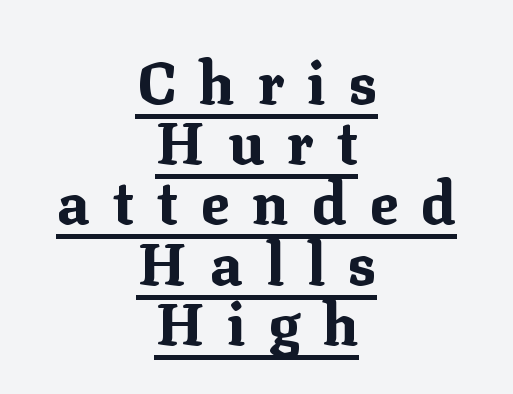
{"serif": "yes", "italic": "no", "bold": "yes", "weight": "bold", "width": "normal", "stroke_contrast": "medium", "x_height": "medium", "monospaced": "no", "underline": "yes", "align": "center", "line_spacing": "tight", "line_spacing_ratio": 1.02, "letter_spacing": "wide", "letter_spacing_em": 0.39, "glyph_px": 59}
